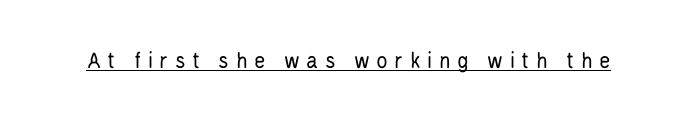
The image shows 24 px text type, upright; set unusually wide letter spacing (+0.27 em), underlined.
